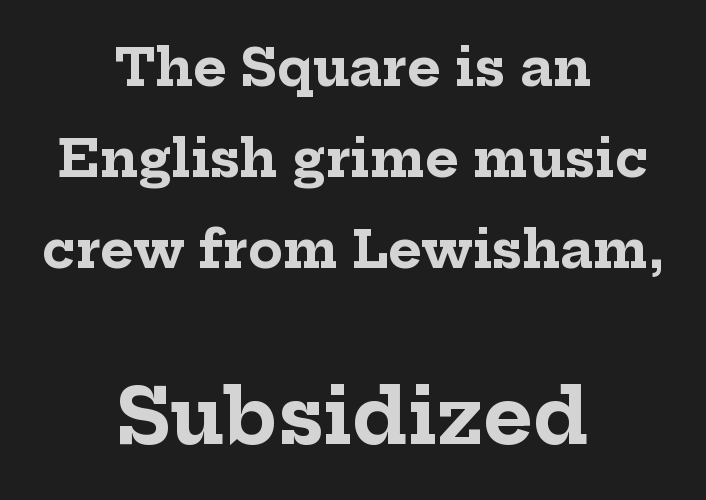
Teacher's note: observe the equal gaps on both sides — that is centered alignment. Is this a fixed-width face? No — the glyphs have proportional, varying widths. A typesetter would mark this as roman, not italic. You get the small type first, then a jump to larger type.
